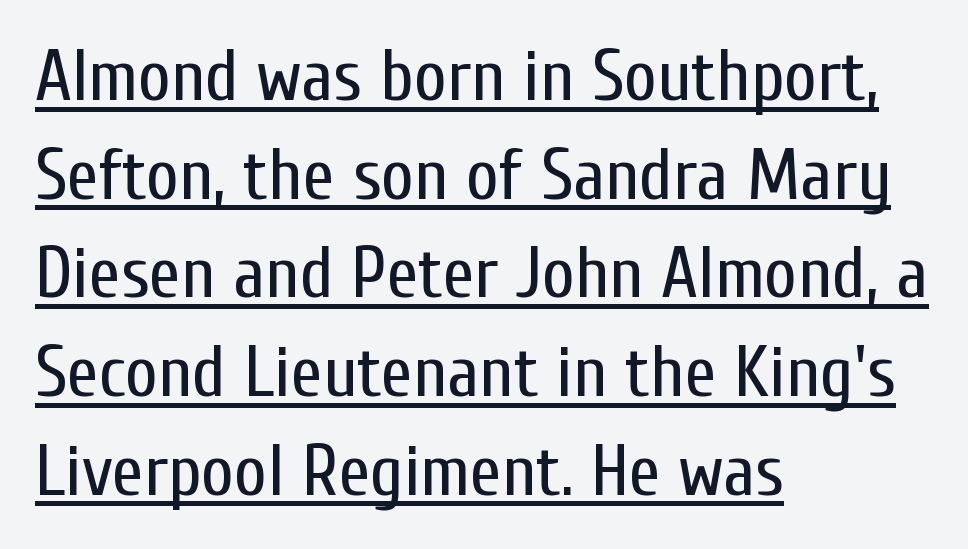
Regular leading. Is there an underline? Yes — a line sits under the letters. Tracking value appears to be zero — textbook default spacing. Does the type have serifs? No, each stem ends abruptly. The specimen reads as upright at a glance.
